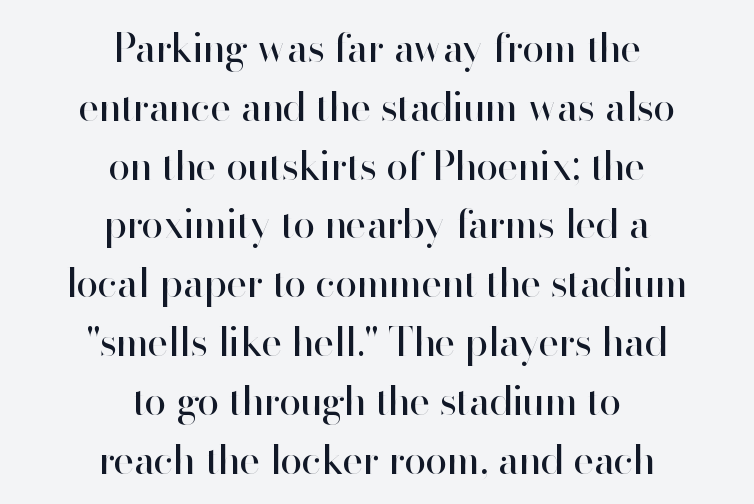
Q: Is the text bold? A: No.
Q: Is the text italic (slanted)? A: No, it is upright.
Q: Is the typeface a serif or a sans-serif typeface? A: Sans-serif.
Q: Is the text underlined? A: No.
Q: How is the paragraph aligned? A: Centered.
Q: Is the spacing between letters normal or unusually wide? A: Normal.
Q: Is the spacing between lines tight, normal or loose? A: Normal.
Q: Width (condensed, normal, or wide)? A: Normal.
Q: Stroke contrast? A: High.
Q: x-height? A: Small.
Q: Monospaced? A: No.
